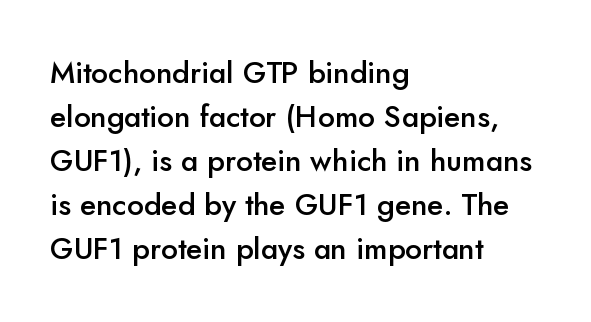
{"serif": "no", "italic": "no", "bold": "semi", "weight": "semibold", "width": "normal", "stroke_contrast": "low", "x_height": "small", "monospaced": "no", "underline": "no", "align": "left", "line_spacing": "normal", "line_spacing_ratio": 1.47, "letter_spacing": "normal", "letter_spacing_em": 0.0, "glyph_px": 30}
